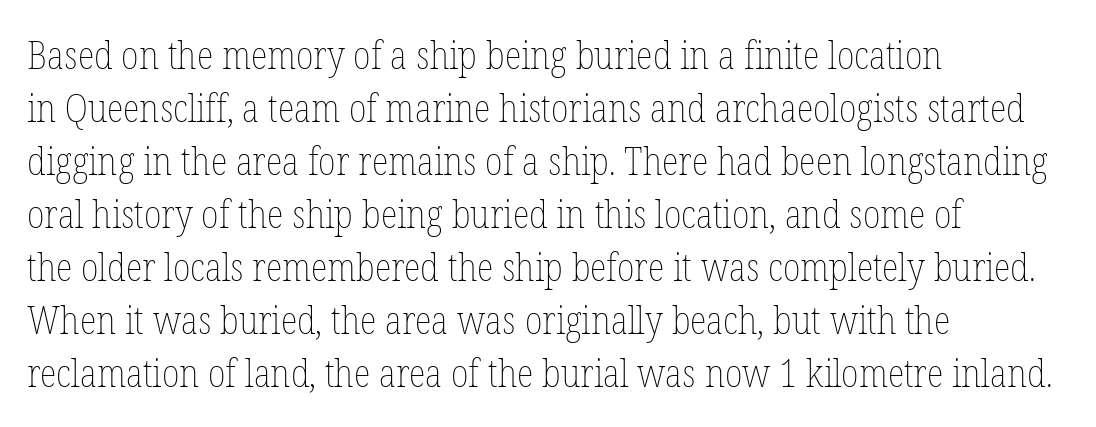
The image shows 39 px thin, condensed type, upright; set left-aligned, normal line spacing (1.36x), normal letter spacing, not underlined; low stroke contrast and a medium x-height.
